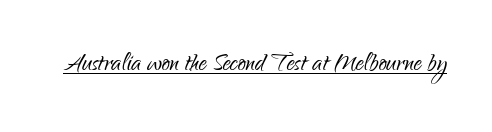
{"serif": "no", "bold": "no", "weight": "light", "width": "condensed", "stroke_contrast": "low", "x_height": "small", "monospaced": "no", "underline": "yes", "letter_spacing": "normal", "letter_spacing_em": 0.0, "glyph_px": 32}
